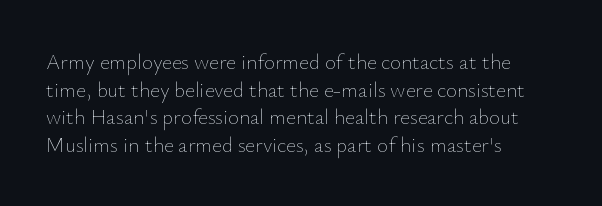
Every stem runs plumb, perpendicular to the baseline. Leftover space on each line is placed entirely after the last word. Check the space under the baseline: it is left empty. This reads as an unemphasized weight, regular at the heaviest. Caption: standard tracking, unaltered.
